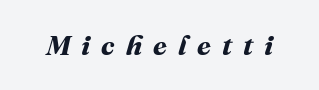
A full-strength bold gives these letters their thick strokes. The letters advance in unequal steps, a hallmark of proportional type. Loose tracking; the words dissolve into strings of separated letters. Any mark beneath the type? The region is blank.
